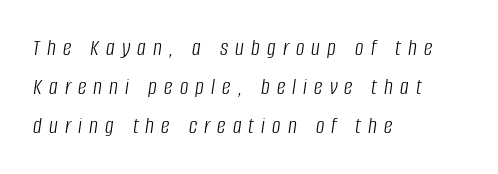
Q: Is the text bold? A: No.
Q: Is the text italic (slanted)? A: Yes, it leans right by about 8 degrees.
Q: Is the text underlined? A: No.
Q: How is the paragraph aligned? A: Left-aligned.
Q: Is the spacing between letters normal or unusually wide? A: Unusually wide.
Q: Is the spacing between lines tight, normal or loose? A: Normal.
